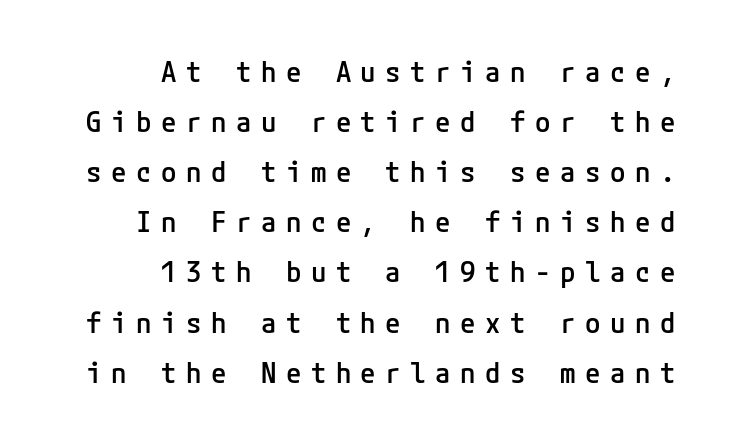
Q: Is the text bold? A: Semi-bold.
Q: Is the text italic (slanted)? A: No, it is upright.
Q: Is the typeface a serif or a sans-serif typeface? A: Sans-serif.
Q: Is the text underlined? A: No.
Q: How is the paragraph aligned? A: Right-aligned.
Q: Is the spacing between letters normal or unusually wide? A: Unusually wide.
Q: Width (condensed, normal, or wide)? A: Normal.
Q: Stroke contrast? A: Low.
Q: x-height? A: Medium.
